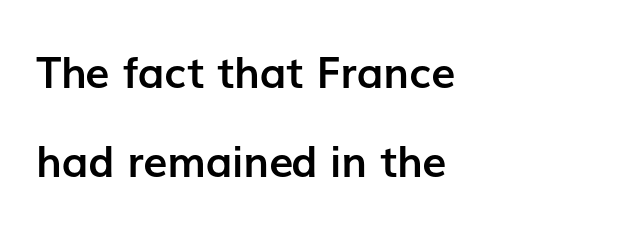
The image shows 43 px semibold sans-serif type, upright; set left-aligned, loose line spacing (2.06x), normal letter spacing, not underlined; low stroke contrast and a medium x-height.
